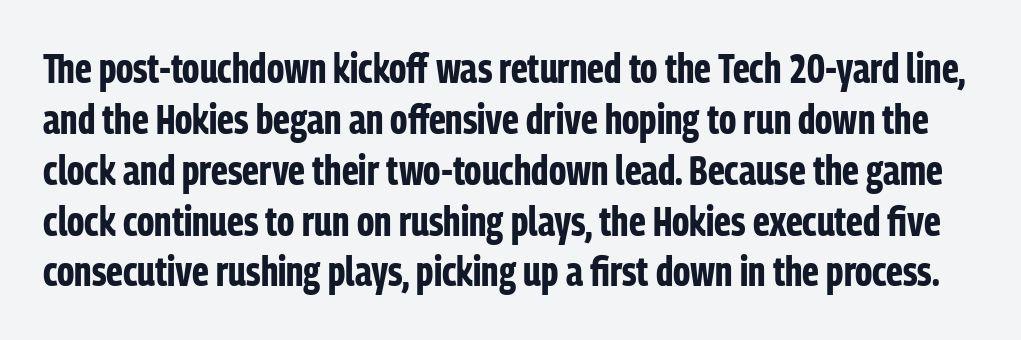
The image shows 41 px bold, condensed sans-serif type, upright; set line spacing 1.24x, normal letter spacing, not underlined; low stroke contrast and a medium x-height.
